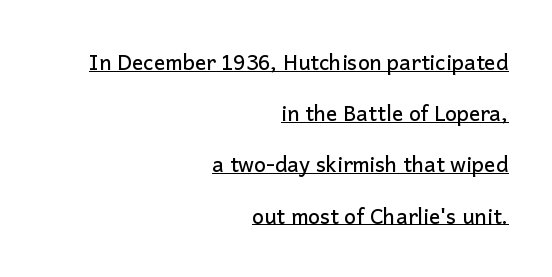
The image shows 21 px text type, upright; set right-aligned, loose line spacing (2.44x), normal letter spacing, underlined.
